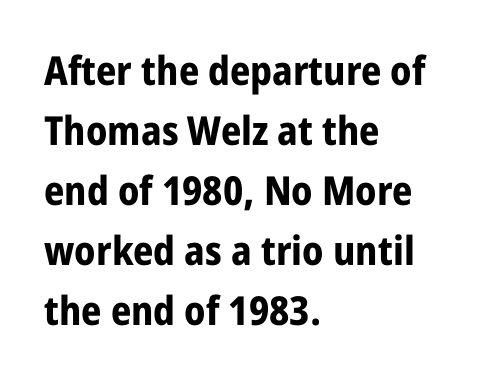
{"serif": "no", "italic": "no", "bold": "yes", "weight": "bold", "width": "condensed", "stroke_contrast": "low", "x_height": "large", "monospaced": "no", "underline": "no", "align": "left", "line_spacing": "normal", "line_spacing_ratio": 1.5, "letter_spacing": "normal", "letter_spacing_em": 0.0, "glyph_px": 40}
